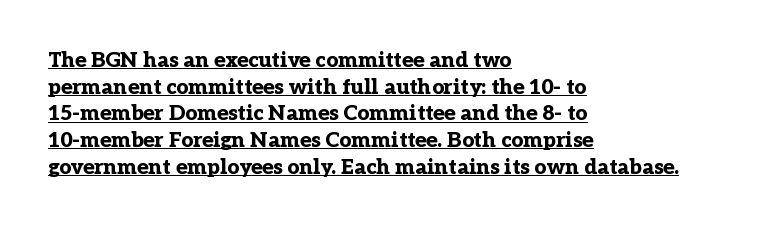
{"italic": "no", "bold": "yes", "underline": "yes", "align": "left", "line_spacing": "normal", "line_spacing_ratio": 1.27, "letter_spacing": "normal", "letter_spacing_em": 0.0, "glyph_px": 21}
